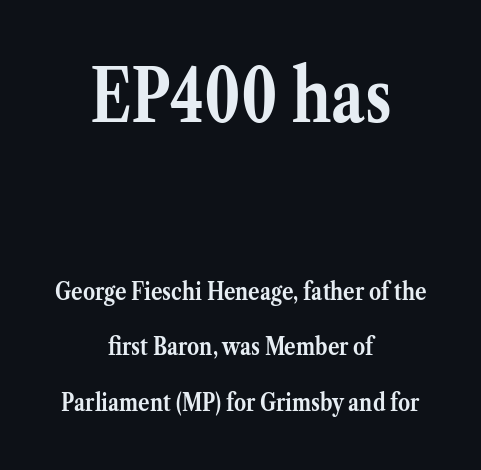
Here the first block reads like a headline and the second like body copy. Observe the ordinary spacing: letters are neighbours, not strangers. Short and long lines alike share a common midpoint. The font's upright variant was chosen for this text. The letters advance in unequal steps, a hallmark of proportional type. As a designer I'd log this as weight 700, bold.
